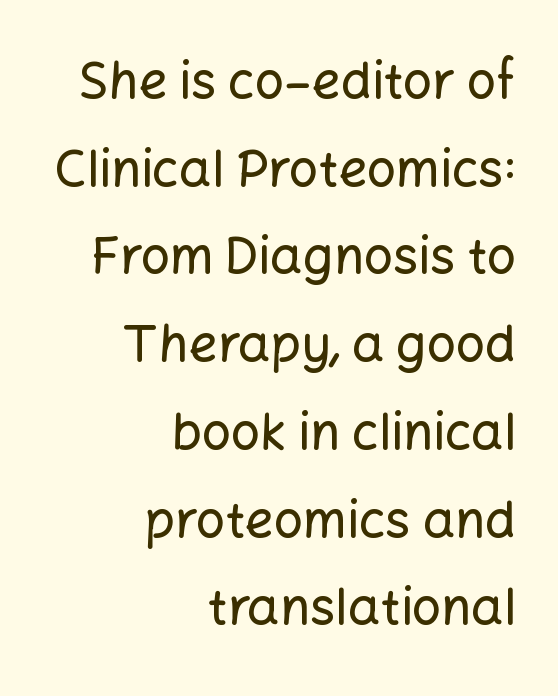
The image shows 51 px sans-serif type, upright; set right-aligned, line spacing 1.72x, normal letter spacing, not underlined; low stroke contrast and a medium x-height.
